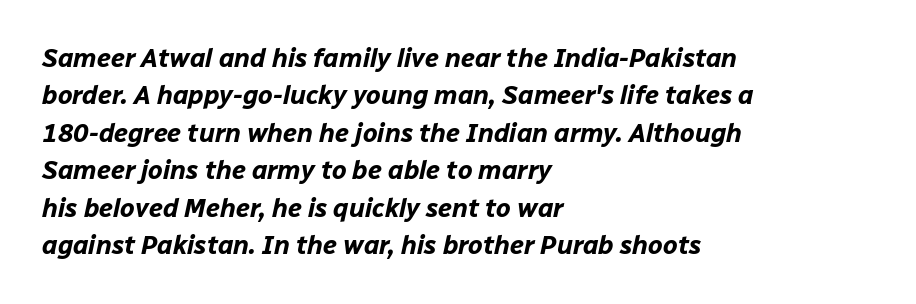
Visually the block forms a straight wall on the left and a jagged coastline on the right. In terms of leading, this rendering sits right in the middle. Letters rest on an invisible, unmarked baseline. If you drew a line through each stem, it would be angled. Inter-character spacing is left at the font's built-in metrics. Students, this is bold: see how much ink each stroke carries.
